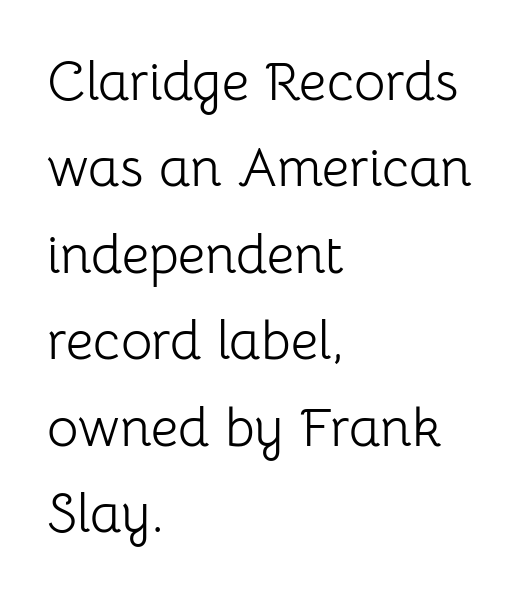
{"serif": "no", "italic": "no", "bold": "no", "weight": "light", "width": "normal", "stroke_contrast": "low", "x_height": "medium", "monospaced": "no", "underline": "no", "align": "left", "line_spacing": "normal", "line_spacing_ratio": 1.6, "letter_spacing": "normal", "letter_spacing_em": 0.0, "glyph_px": 54}
